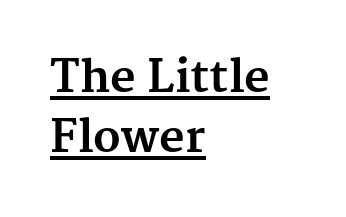
Q: Is the text bold? A: Yes.
Q: Is the text italic (slanted)? A: No, it is upright.
Q: Is the typeface a serif or a sans-serif typeface? A: Serif.
Q: Is the text underlined? A: Yes.
Q: How is the paragraph aligned? A: Left-aligned.
Q: Is the spacing between letters normal or unusually wide? A: Normal.
Q: Is the spacing between lines tight, normal or loose? A: Normal.
Q: Width (condensed, normal, or wide)? A: Normal.
Q: Stroke contrast? A: Medium.
Q: x-height? A: Medium.
Q: Monospaced? A: No.
